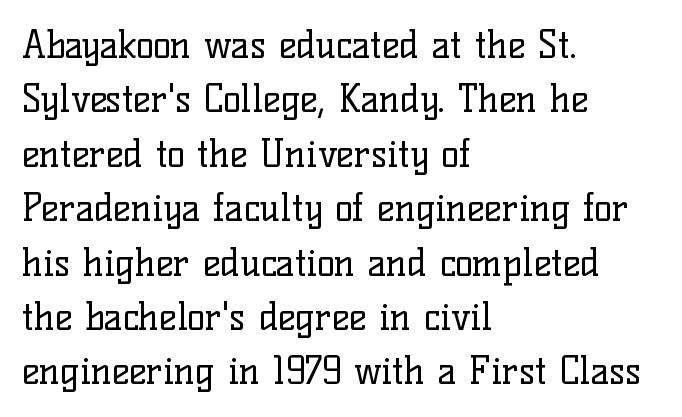
Q: Is the text bold? A: No.
Q: Is the text italic (slanted)? A: No, it is upright.
Q: Is the typeface a serif or a sans-serif typeface? A: Serif.
Q: Is the text underlined? A: No.
Q: How is the paragraph aligned? A: Left-aligned.
Q: Is the spacing between letters normal or unusually wide? A: Normal.
Q: Is the spacing between lines tight, normal or loose? A: Normal.
Q: Width (condensed, normal, or wide)? A: Normal.
Q: Stroke contrast? A: Low.
Q: x-height? A: Medium.
Q: Monospaced? A: No.
